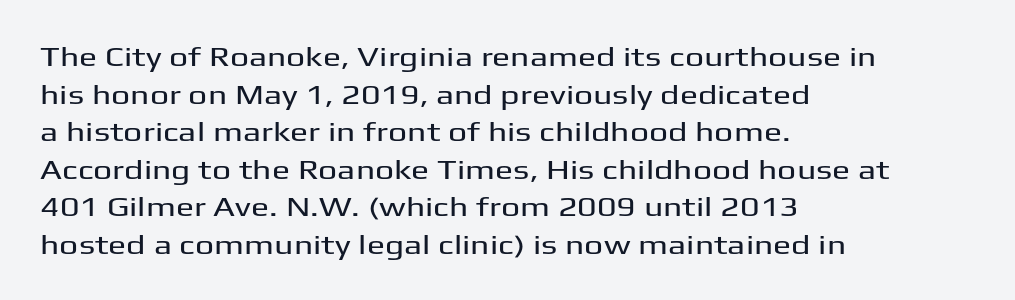
Plain, unruled lines of type. The lines in this sample share a left origin and differ only in where they stop. The specimen reads as upright at a glance. Letter spacing: default. If you measured baseline to baseline, you'd find a middling distance.
